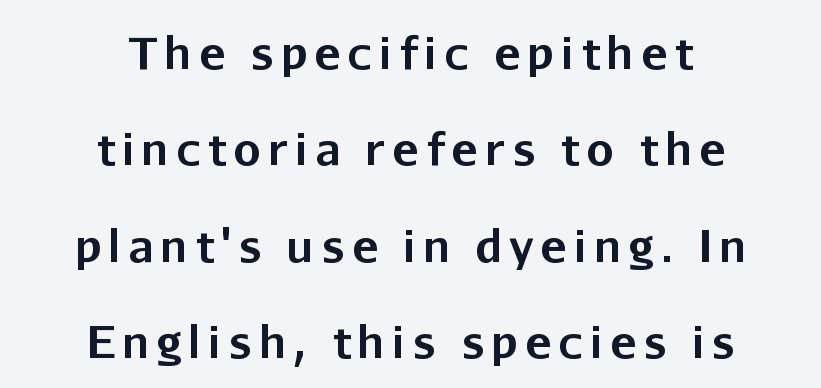
Students, observe: this is what heavily led, spacious text looks like. The typeface chosen for these lines omits serifs. Line starts and ends both wander, symmetrically. The typesetting leans heavy: a genuine bold. The letters advance in unequal steps, a hallmark of proportional type. Quick note: not italic, upright.
